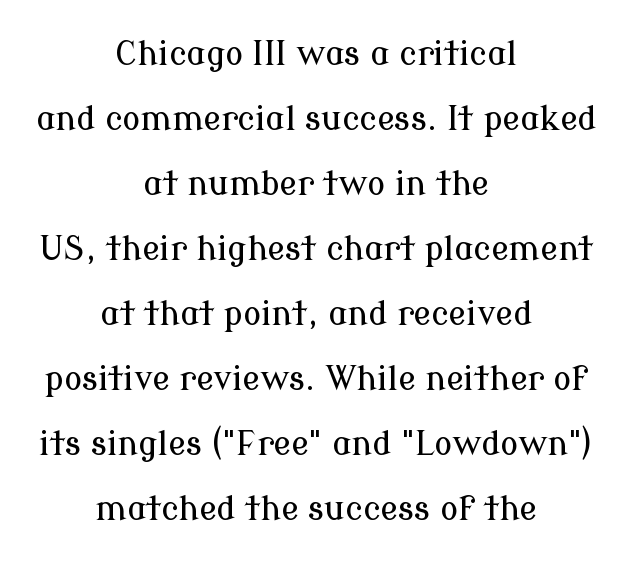
The image shows 33 px serif type, upright; set centered, loose line spacing (1.97x), normal letter spacing, not underlined; low stroke contrast and a medium x-height.
